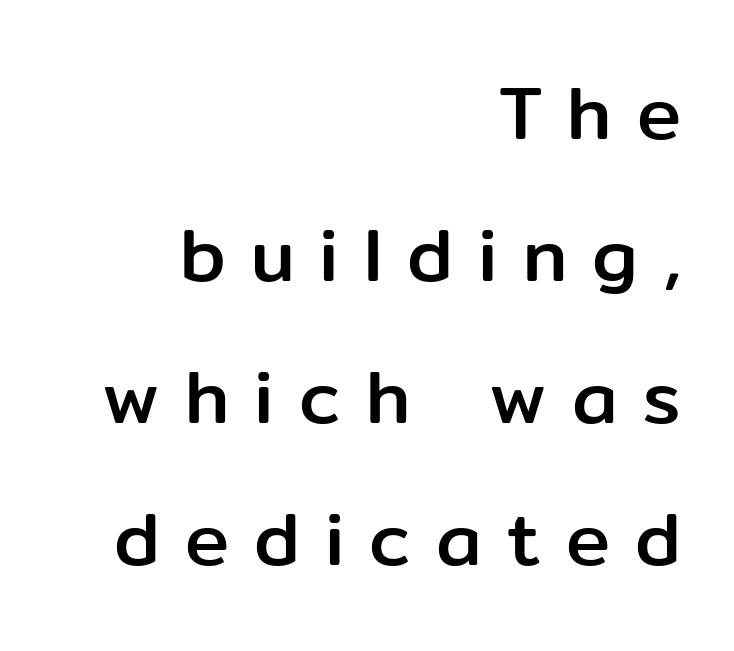
The image shows 74 px sans-serif type, upright; set right-aligned, loose line spacing (1.92x), unusually wide letter spacing (+0.34 em), not underlined; low stroke contrast and a medium x-height.
